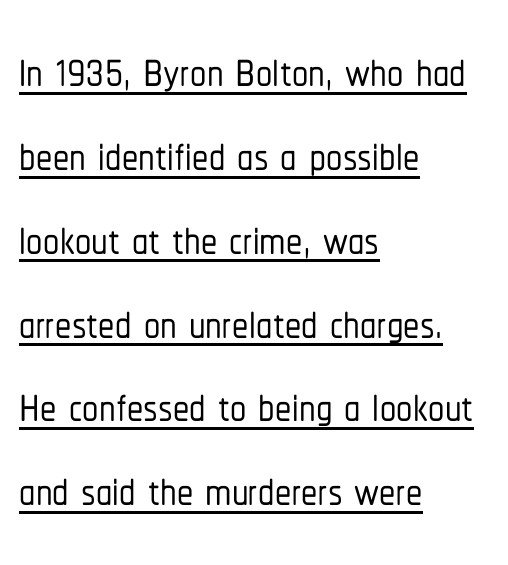
Q: Is the text italic (slanted)? A: No, it is upright.
Q: Is the typeface a serif or a sans-serif typeface? A: Sans-serif.
Q: Is the text underlined? A: Yes.
Q: How is the paragraph aligned? A: Left-aligned.
Q: Is the spacing between letters normal or unusually wide? A: Normal.
Q: Is the spacing between lines tight, normal or loose? A: Normal.
Q: Width (condensed, normal, or wide)? A: Condensed.
Q: Stroke contrast? A: Low.
Q: x-height? A: Medium.
Q: Monospaced? A: No.
